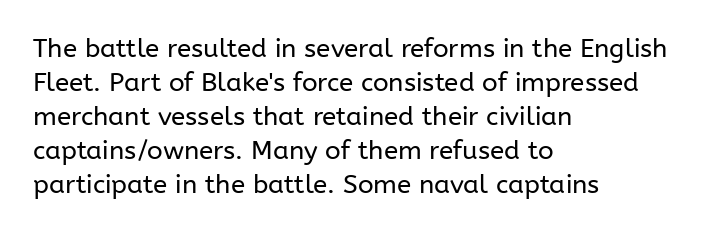
Descenders are the only things crossing below the line. All the whitespace from short lines collects on the right. Characters remain perfectly vertical along every line. The letters sit at their default tracking, neither squeezed nor spread.
